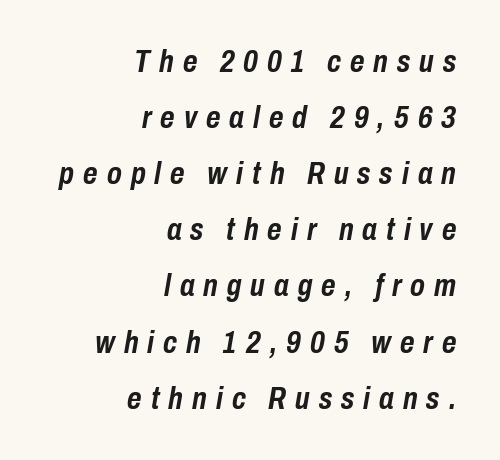
{"italic": "yes", "lean": "right", "slant_degrees": 10, "bold": "yes", "weight": "semibold", "width": "condensed", "stroke_contrast": "low", "x_height": "medium", "monospaced": "no", "underline": "no", "align": "right", "line_spacing_ratio": 1.81, "letter_spacing": "wide", "letter_spacing_em": 0.29, "glyph_px": 31}
